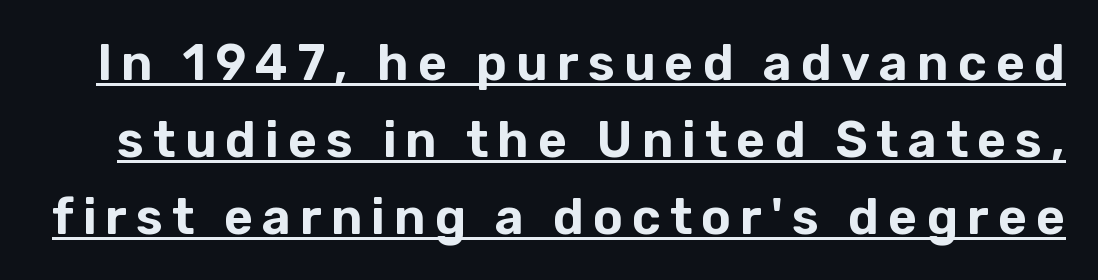
{"serif": "no", "italic": "no", "width": "normal", "stroke_contrast": "low", "x_height": "medium", "monospaced": "no", "underline": "yes", "line_spacing": "normal", "line_spacing_ratio": 1.54, "glyph_px": 50}
